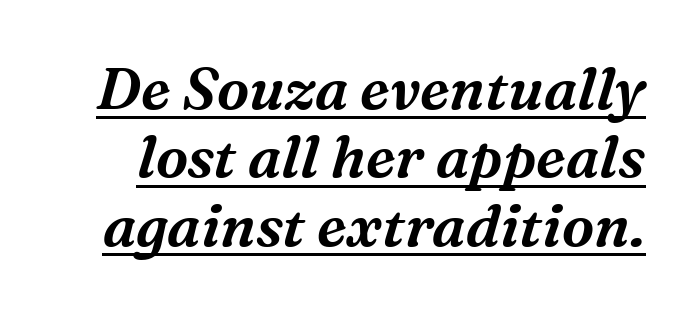
Looks like regular typesetting: each glyph gets only the width it needs. A rule runs beneath these lines of type. These lines are composed in type with serifs. The type is set solid horizontally, with unmodified tracking.
